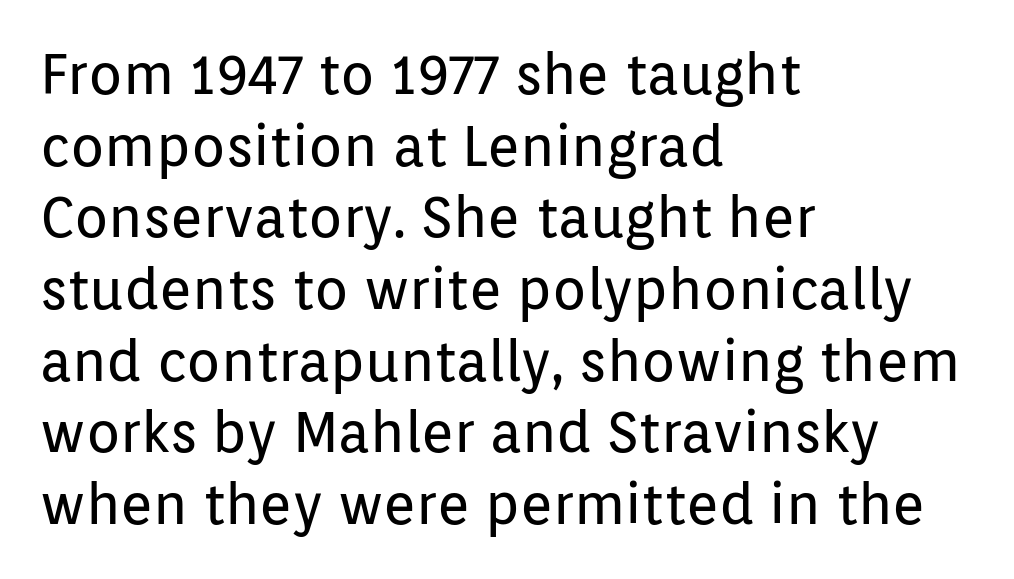
The passage shown has conventional tracking throughout. Is the type heavy? It reads as light-to-regular instead. Check where the strokes stop: nothing finishes them off — pure sans. The glyphs are unaccompanied by any horizontal stroke below them. Italic: no, the glyphs are upright roman. Line beginnings align vertically; line endings do not.
